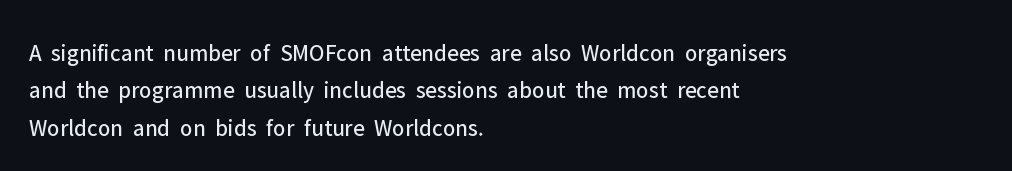
{"italic": "no", "bold": "no", "underline": "no", "align": "left", "line_spacing": "normal", "line_spacing_ratio": 1.56, "letter_spacing": "normal", "letter_spacing_em": 0.0, "glyph_px": 24}
